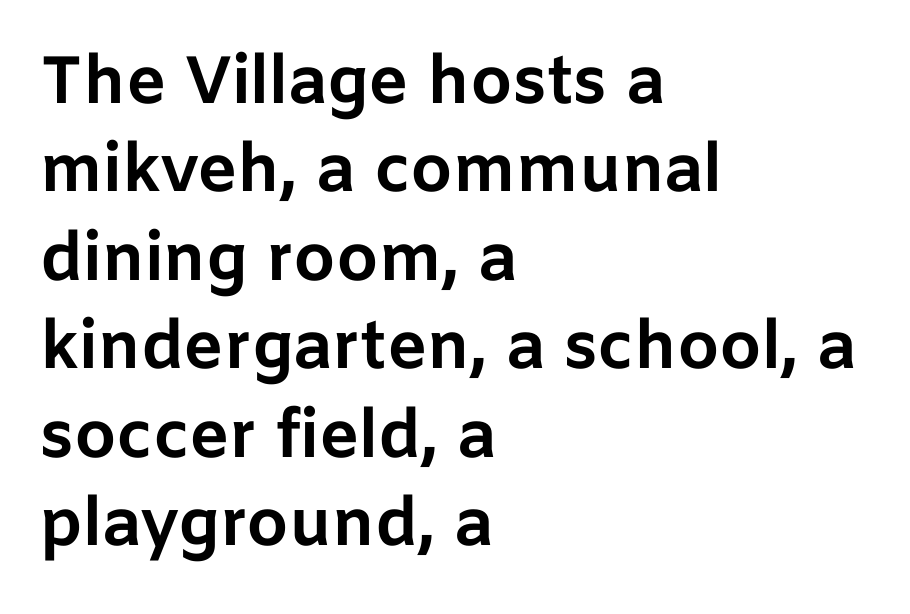
The face used here is proportionally spaced, like ordinary book or web type. The sample has been set heavy, in full bold. Each word holds together tightly as a unit, with standard inter-letter gaps. Evenly set lines give the paragraph a standard silhouette.
